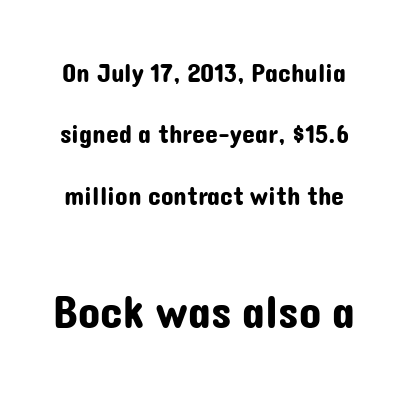
The image shows 46 px sans-serif type, upright; set loose line spacing (2.36x), normal letter spacing, not underlined; the second (bottom) block is 1.77x larger; low stroke contrast and a medium x-height.
